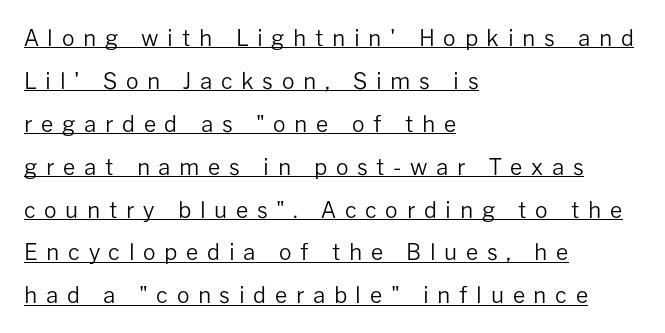
Visually the block forms a straight wall on the left and a jagged coastline on the right. Stems here are at most as thick as an everyday book face. The lettering holds an erect, upright posture throughout. A rule runs beneath these lines of type. Compared with typical body copy, the letter spacing here is much looser. Notice the wide empty band between every row — that's loose leading.
